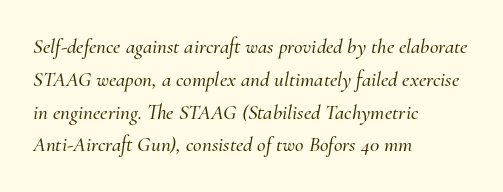
Q: Is the text italic (slanted)? A: Yes, it leans right by about 10 degrees.
Q: Is the text underlined? A: No.
Q: How is the paragraph aligned? A: Left-aligned.
Q: Is the spacing between letters normal or unusually wide? A: Normal.
Q: Is the spacing between lines tight, normal or loose? A: Normal.
